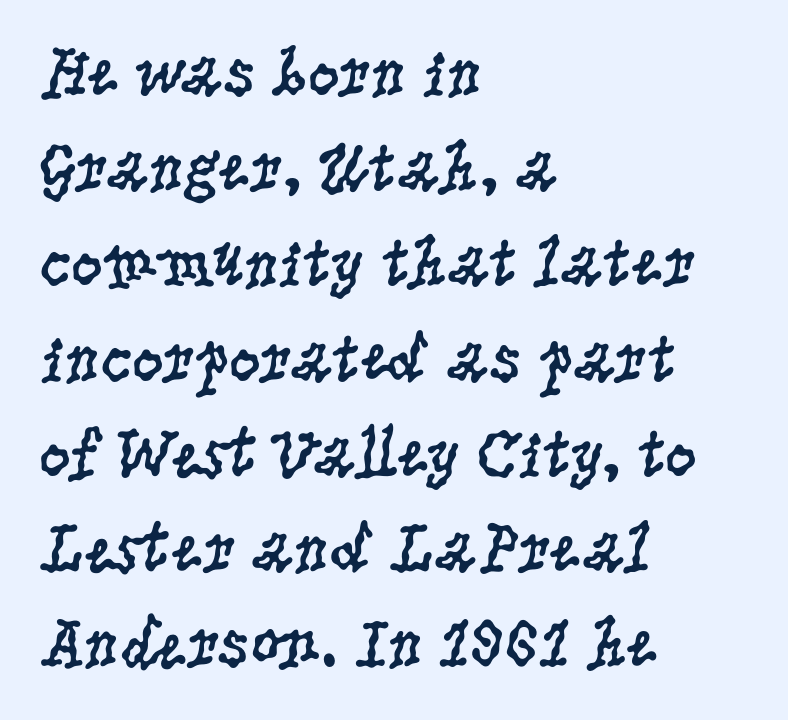
The font sits on the lighter half of the weight spectrum, regular included. The line texture is even and compact thanks to regular tracking. Notice how descenders clear the ascenders below comfortably — that's standard leading. You can tell from the footed stems that serif type was used. The face used here is proportionally spaced, like ordinary book or web type.
